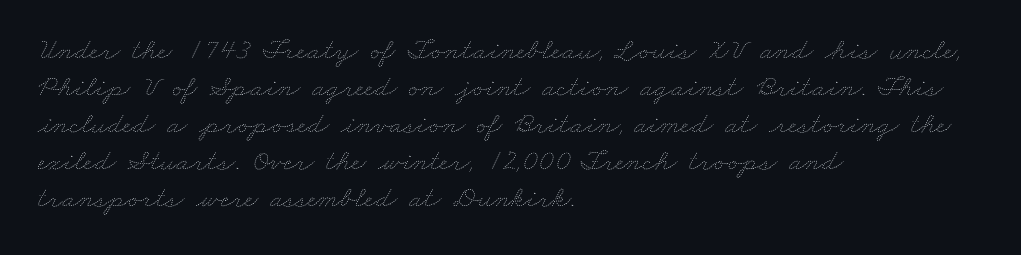
Q: Is the text bold? A: No.
Q: Is the text underlined? A: No.
Q: How is the paragraph aligned? A: Left-aligned.
Q: Is the spacing between letters normal or unusually wide? A: Normal.
Q: Width (condensed, normal, or wide)? A: Wide.
Q: Stroke contrast? A: Low.
Q: x-height? A: Small.
Q: Monospaced? A: No.
